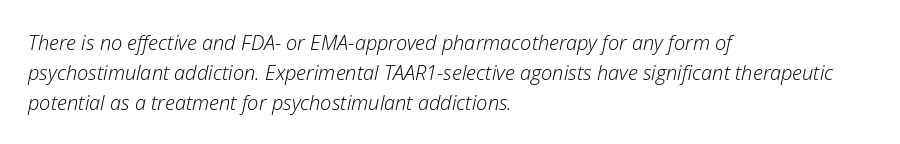
{"italic": "yes", "lean": "right", "slant_degrees": 12, "bold": "no", "underline": "no", "align": "left", "line_spacing": "normal", "line_spacing_ratio": 1.49, "letter_spacing": "normal", "letter_spacing_em": 0.0, "glyph_px": 20}
